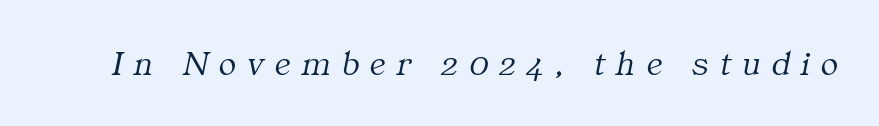
The strokes carry an ordinary text weight at most. Clear beneath every line of the passage. This is oblique type, the kind used for emphasis or titles. The face used here is rendered with a markedly widened letterfit. These lines are rendered in a variable-pitch font. These lines are composed in type with serifs.
